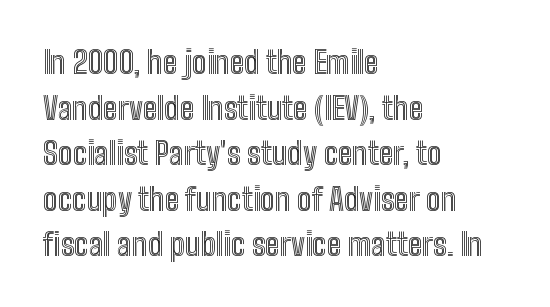
{"italic": "no", "width": "condensed", "x_height": "medium", "monospaced": "no", "underline": "no", "align": "left", "line_spacing": "normal", "line_spacing_ratio": 1.47, "letter_spacing": "normal", "letter_spacing_em": 0.0, "glyph_px": 31}
